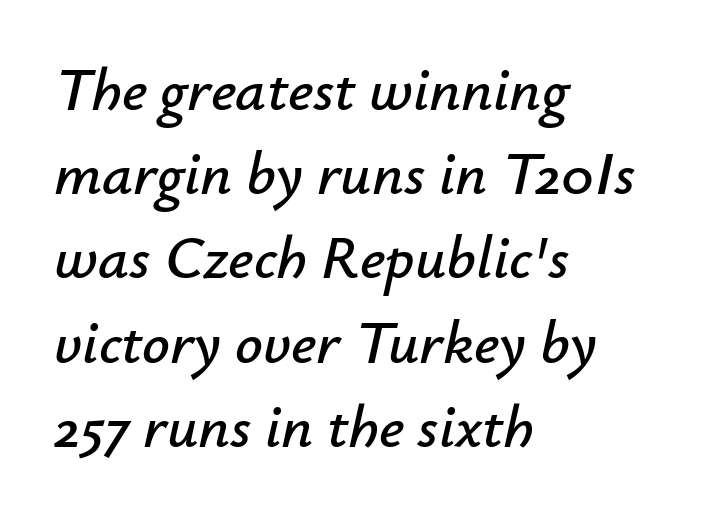
The image shows 61 px text type, italic (leaning right); set left-aligned, normal line spacing (1.38x), normal letter spacing, not underlined; low stroke contrast and a small x-height.
